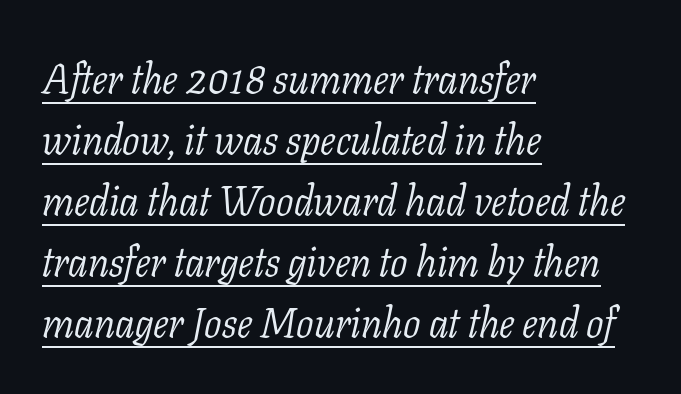
Q: Is the text bold? A: No.
Q: Is the text italic (slanted)? A: Yes, it leans right by about 11 degrees.
Q: Is the typeface a serif or a sans-serif typeface? A: Serif.
Q: Is the text underlined? A: Yes.
Q: How is the paragraph aligned? A: Left-aligned.
Q: Is the spacing between letters normal or unusually wide? A: Normal.
Q: Is the spacing between lines tight, normal or loose? A: Normal.
Q: Width (condensed, normal, or wide)? A: Normal.
Q: Stroke contrast? A: Low.
Q: x-height? A: Medium.
Q: Monospaced? A: No.
